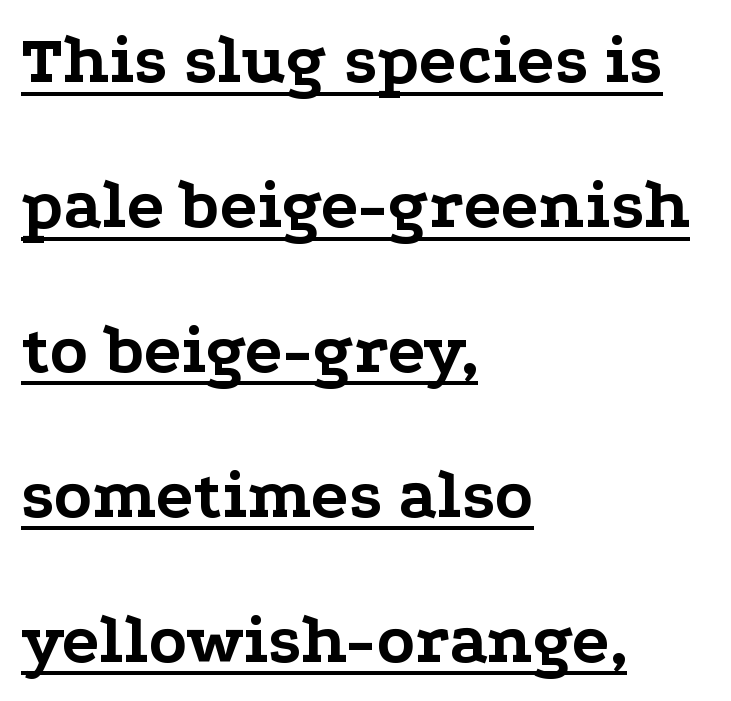
The passage is arranged the way most books set body copy — flush left. This rendering leaves character spacing at its baseline value. Varying glyph widths throughout — classic text-font behaviour. Line spacing here is loose.
